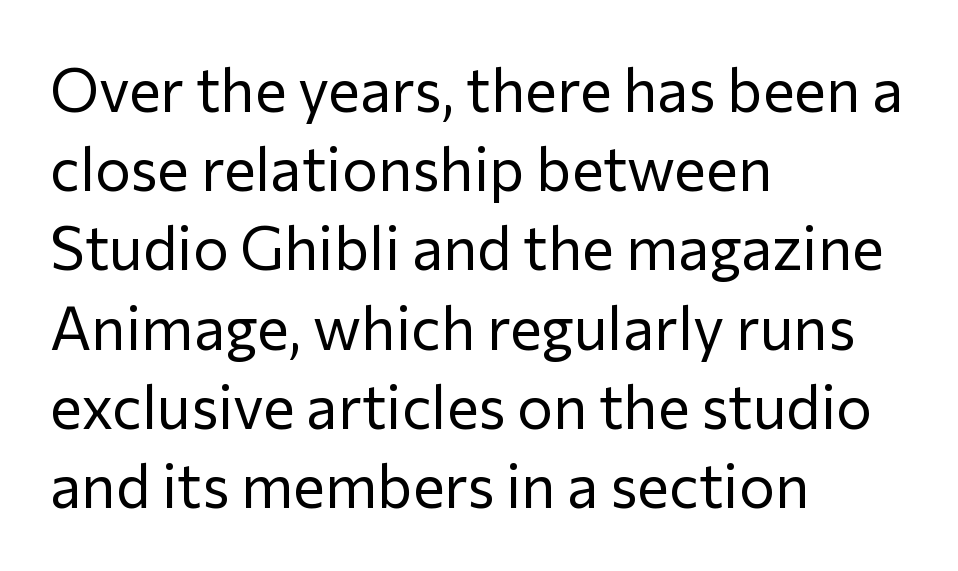
{"serif": "no", "italic": "no", "bold": "no", "weight": "regular", "width": "normal", "stroke_contrast": "low", "x_height": "medium", "monospaced": "no", "underline": "no", "align": "left", "line_spacing": "normal", "line_spacing_ratio": 1.32, "letter_spacing": "normal", "letter_spacing_em": 0.0, "glyph_px": 60}
